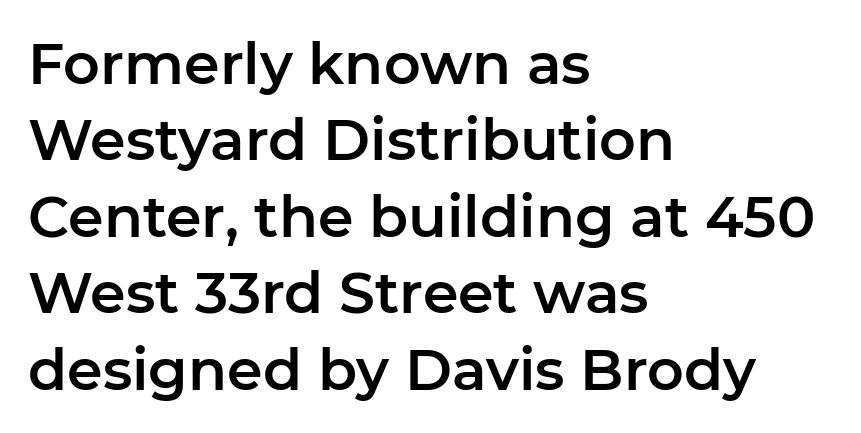
The image shows 57 px sans-serif type, upright; set left-aligned, normal line spacing (1.34x), normal letter spacing, not underlined; low stroke contrast and a medium x-height.
